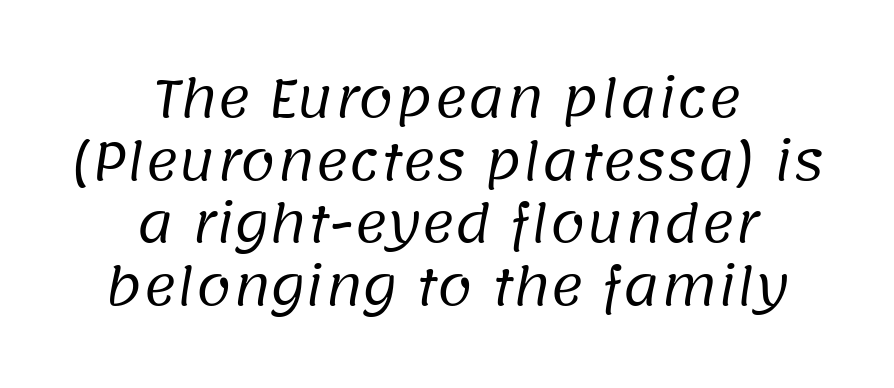
{"serif": "no", "bold": "no", "weight": "regular", "width": "normal", "stroke_contrast": "low", "x_height": "large", "monospaced": "no", "underline": "no", "align": "center", "line_spacing_ratio": 1.23, "letter_spacing": "normal", "letter_spacing_em": 0.0, "glyph_px": 51}
